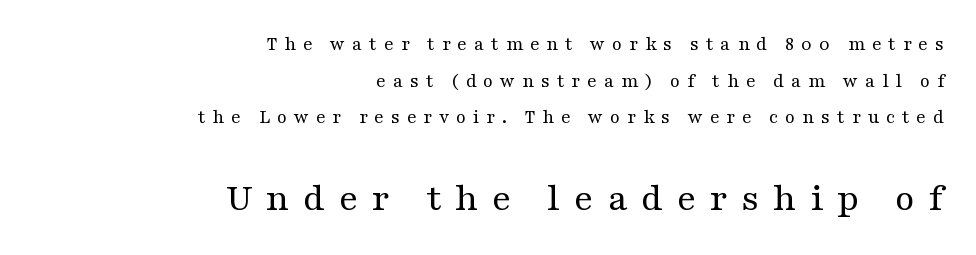
{"serif": "yes", "italic": "no", "bold": "no", "weight": "regular", "width": "wide", "stroke_contrast": "medium", "x_height": "medium", "monospaced": "no", "underline": "no", "align": "right", "line_spacing_ratio": 1.83, "letter_spacing": "wide", "letter_spacing_em": 0.34, "larger_block": "second", "size_ratio": 2.0, "glyph_px": 40}
